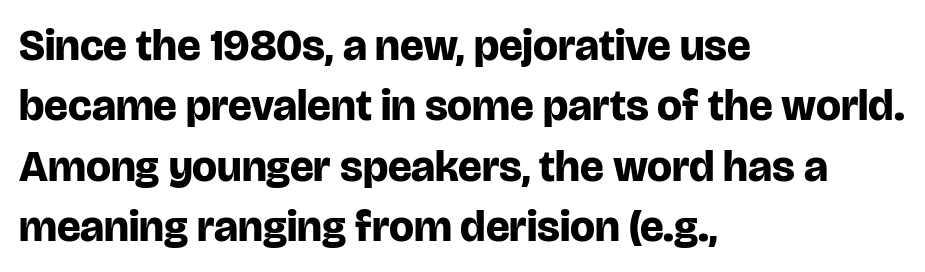
Lines of text with bare space underneath. Reading down the block, your eye returns to a fixed left position each line. The glyphs in this specimen are sans serif. A typesetter would mark this as roman, not italic. Is the type bold? Yes — the strokes are clearly thick and heavy. The letters advance in unequal steps, a hallmark of proportional type.
